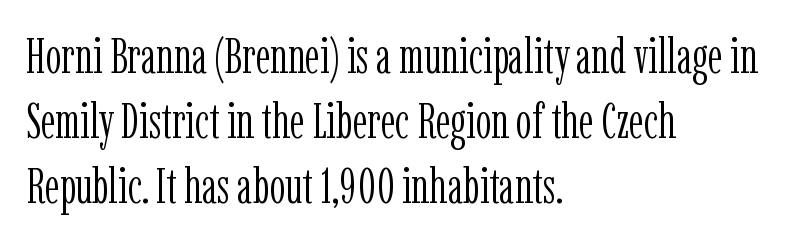
Counters stay open thanks to moderate or lighter strokes. Nobody touched the tracking dial on this one. The space directly below the letters is spotless. The typeface chosen for these lines features serifs.
